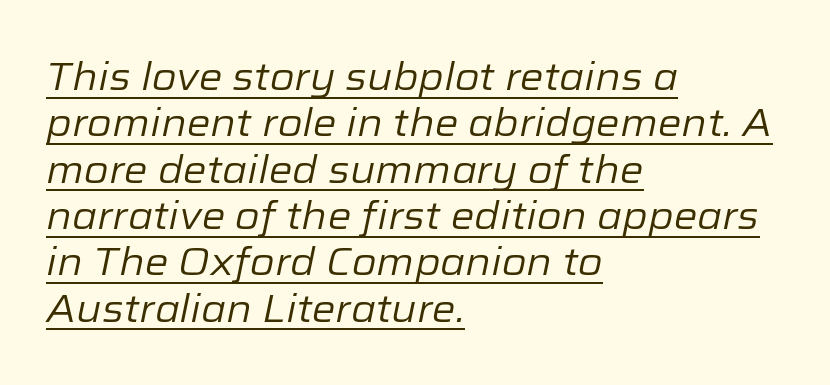
Q: Is the text bold? A: No.
Q: Is the text italic (slanted)? A: Yes, it leans right by about 12 degrees.
Q: Is the text underlined? A: Yes.
Q: How is the paragraph aligned? A: Left-aligned.
Q: Is the spacing between letters normal or unusually wide? A: Normal.
Q: Width (condensed, normal, or wide)? A: Normal.
Q: Stroke contrast? A: Low.
Q: x-height? A: Medium.
Q: Monospaced? A: No.
